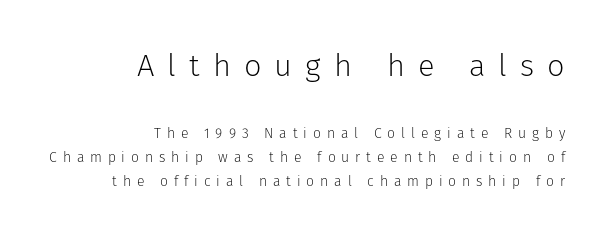
The string is rendered with underlining switched off. Does the bottom block carry the larger type? No, the top block does. Note the varied advance widths — an 'i' is clearly narrower than an 'm'. When letters stand straight like this, we call the style roman or upright.
